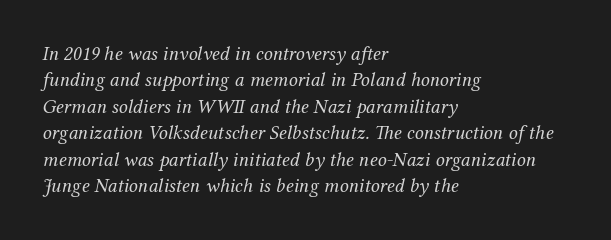
{"italic": "yes", "lean": "right", "slant_degrees": 12, "bold": "no", "underline": "no", "align": "left", "line_spacing": "normal", "line_spacing_ratio": 1.32, "letter_spacing": "normal", "letter_spacing_em": 0.0, "glyph_px": 20}
